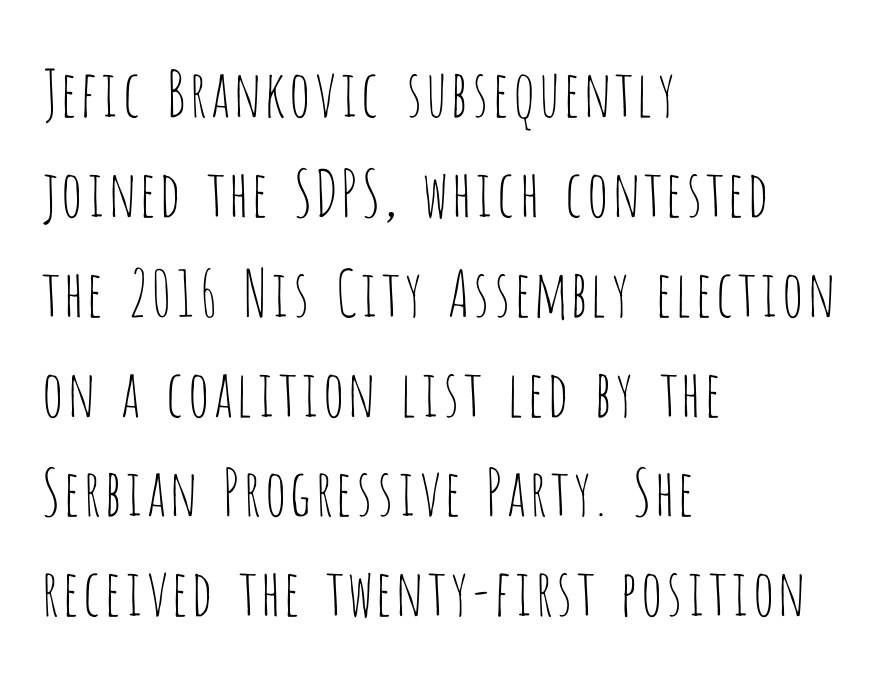
The face used here is proportionally spaced, like ordinary book or web type. Every character sits straight up, as roman type does. Beneath every word, the page is bare. Compared with typical body copy, the letter spacing here is the same.
